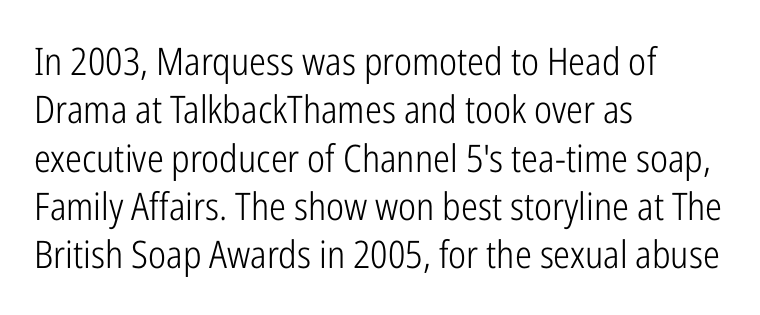
The rendering anchors every line to the left-hand side. Stroke thickness stays within the range of a standard reading face or lighter. Each letter keeps its own natural width here, so spacing adapts to shape. Serif or sans? Sans — the stroke terminals are bare. Anything drawn beneath the words? Only blank space. Is there any slant? The stems are plumb.
